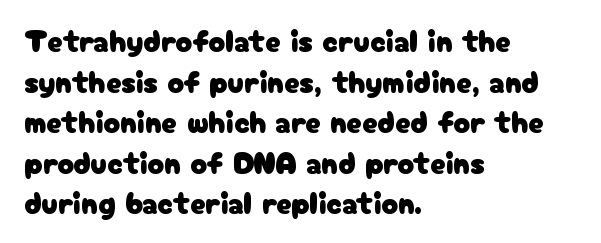
Q: Is the text italic (slanted)? A: No, it is upright.
Q: Is the typeface a serif or a sans-serif typeface? A: Sans-serif.
Q: Is the text underlined? A: No.
Q: How is the paragraph aligned? A: Left-aligned.
Q: Is the spacing between letters normal or unusually wide? A: Normal.
Q: Is the spacing between lines tight, normal or loose? A: Normal.
Q: Width (condensed, normal, or wide)? A: Normal.
Q: Stroke contrast? A: Low.
Q: x-height? A: Medium.
Q: Monospaced? A: No.
